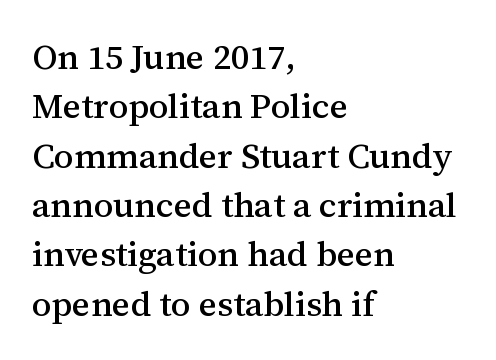
The image shows 35 px serif type, upright; set left-aligned, normal line spacing (1.41x), normal letter spacing, not underlined; medium stroke contrast and a medium x-height.
